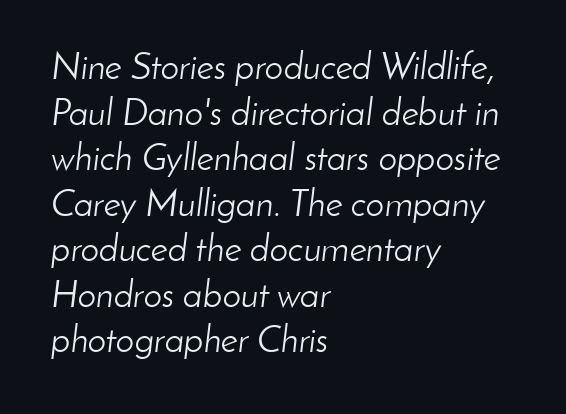
Caption: multi-line text, flush left, ragged right. The letters are slanted; this is an italic face. This reads as an unemphasized weight, regular at the heaviest. Do the characters align in a grid? No, the font is proportional. Quick note: underline off.
